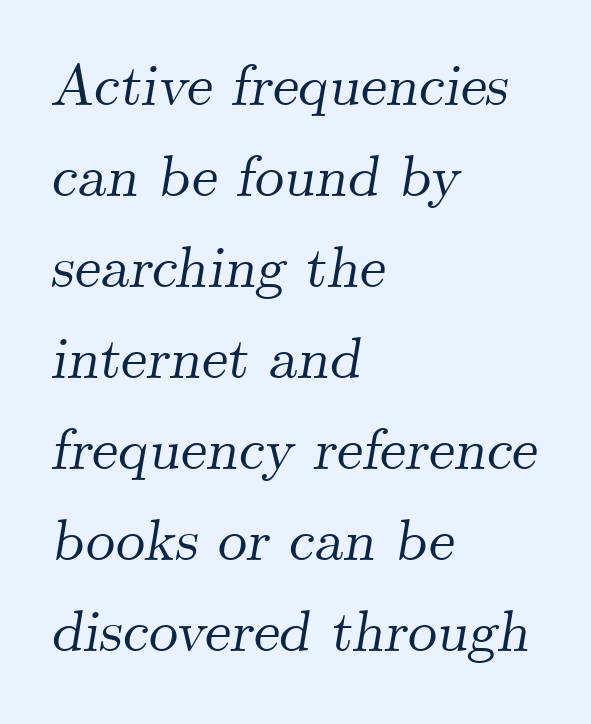
{"serif": "yes", "italic": "yes", "lean": "right", "slant_degrees": 9, "width": "normal", "stroke_contrast": "medium", "x_height": "small", "monospaced": "no", "underline": "no", "align": "left", "line_spacing": "normal", "line_spacing_ratio": 1.57, "letter_spacing": "normal", "letter_spacing_em": 0.0, "glyph_px": 58}
